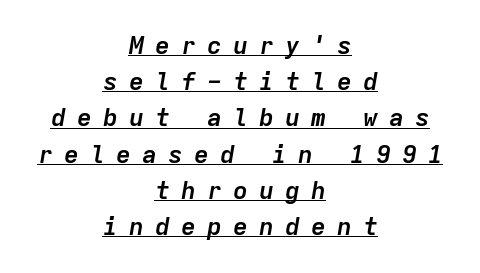
The image shows 25 px bold type, italic (leaning right); set centered, normal line spacing (1.45x), unusually wide letter spacing (+0.44 em), underlined.
